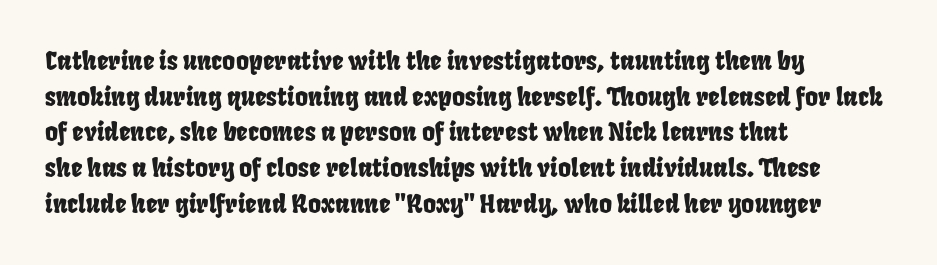
{"underline": "no", "align": "left", "line_spacing": "normal", "line_spacing_ratio": 1.43, "letter_spacing": "normal", "letter_spacing_em": 0.0, "glyph_px": 25}
